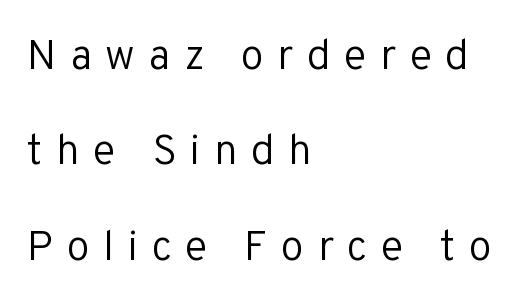
{"serif": "no", "italic": "no", "bold": "no", "weight": "regular", "width": "normal", "stroke_contrast": "low", "x_height": "medium", "monospaced": "no", "underline": "no", "align": "left", "line_spacing": "loose", "line_spacing_ratio": 2.27, "letter_spacing": "wide", "letter_spacing_em": 0.32, "glyph_px": 42}
